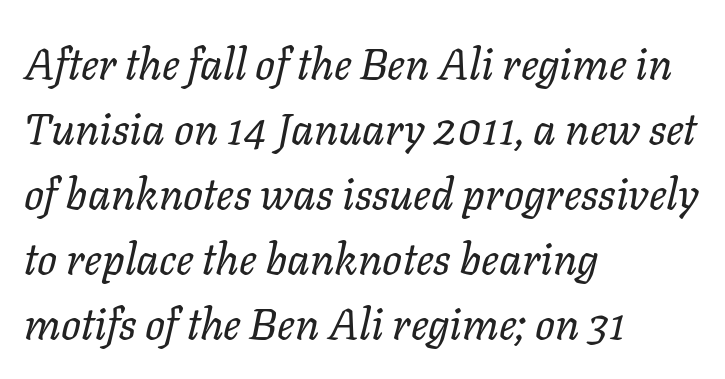
{"italic": "yes", "lean": "right", "slant_degrees": 11, "bold": "no", "weight": "regular", "width": "normal", "stroke_contrast": "low", "x_height": "medium", "monospaced": "no", "underline": "no", "align": "left", "line_spacing": "normal", "line_spacing_ratio": 1.48, "letter_spacing": "normal", "letter_spacing_em": 0.0, "glyph_px": 44}
